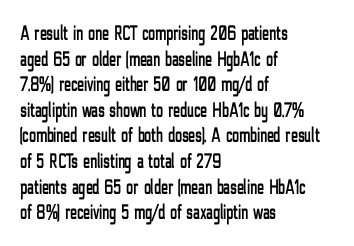
{"italic": "no", "underline": "no", "align": "left", "line_spacing_ratio": 1.22, "letter_spacing": "normal", "letter_spacing_em": 0.0, "glyph_px": 21}
